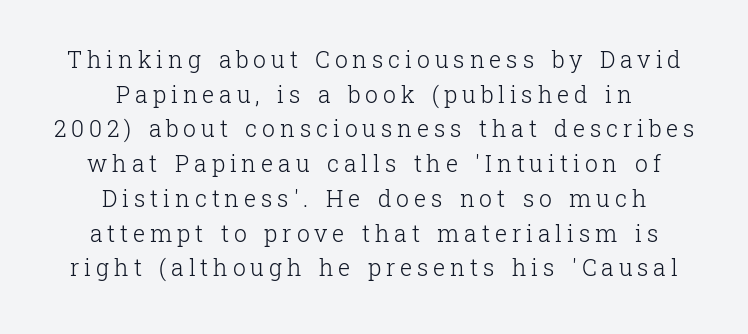
Stroke mass is kept to a normal reading level or below. Does the leading feel generous? No, just average. Substantial extra tracking has been applied to these lines. This sample is center-justified, so both line endings float freely.
